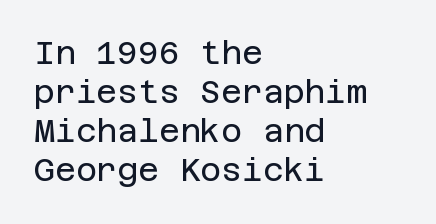
{"serif": "no", "italic": "no", "bold": "no", "weight": "regular", "width": "normal", "stroke_contrast": "low", "x_height": "large", "underline": "no", "align": "left", "line_spacing_ratio": 1.22, "letter_spacing": "normal", "letter_spacing_em": 0.0, "glyph_px": 32}
